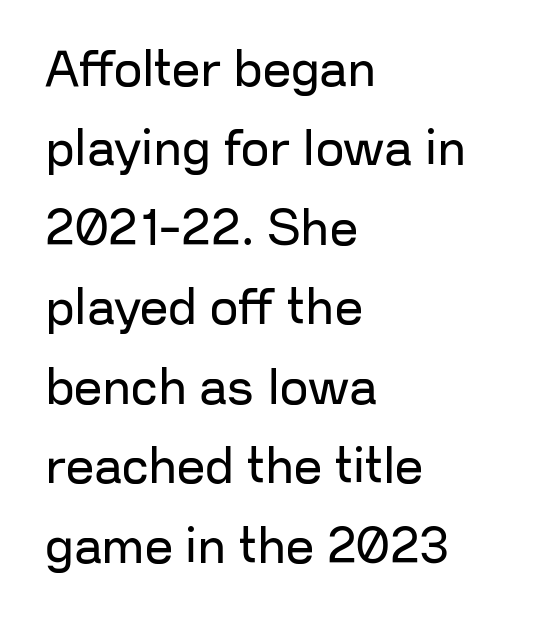
The typesetting does not lean heavy: it is not bold. The passage is arranged the way most books set body copy — flush left. Leading matches the norm, producing a regular column. These lines are rendered in a variable-pitch font. There is no visible air inserted between adjacent glyphs.
